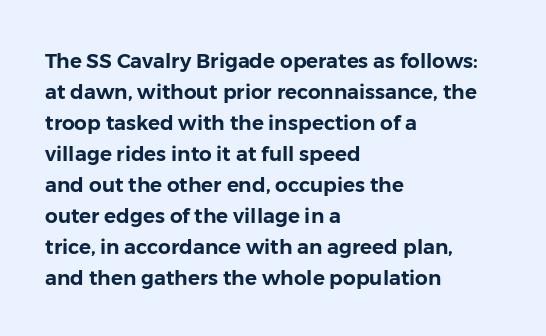
The image shows 20 px text type, upright; set left-aligned, normal line spacing (1.55x), normal letter spacing, not underlined.
